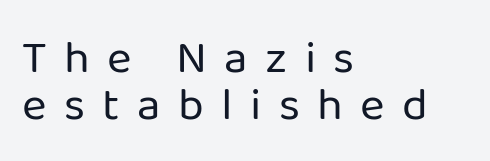
Q: Is the text bold? A: No.
Q: Is the text italic (slanted)? A: No, it is upright.
Q: Is the typeface a serif or a sans-serif typeface? A: Sans-serif.
Q: Is the text underlined? A: No.
Q: How is the paragraph aligned? A: Left-aligned.
Q: Is the spacing between letters normal or unusually wide? A: Unusually wide.
Q: Is the spacing between lines tight, normal or loose? A: Tight.
Q: Width (condensed, normal, or wide)? A: Normal.
Q: Stroke contrast? A: Low.
Q: x-height? A: Medium.
Q: Monospaced? A: No.
